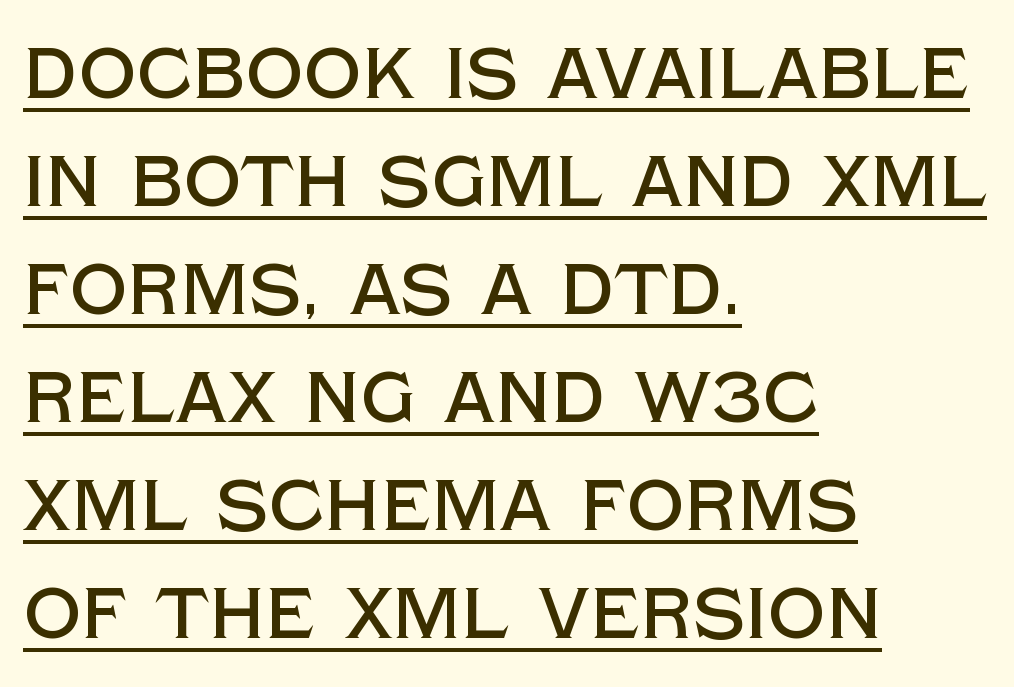
Q: Is the text italic (slanted)? A: No, it is upright.
Q: Is the typeface a serif or a sans-serif typeface? A: Sans-serif.
Q: Is the text underlined? A: Yes.
Q: How is the paragraph aligned? A: Left-aligned.
Q: Is the spacing between letters normal or unusually wide? A: Normal.
Q: Is the spacing between lines tight, normal or loose? A: Normal.
Q: Width (condensed, normal, or wide)? A: Normal.
Q: x-height? A: Large.
Q: Monospaced? A: No.
